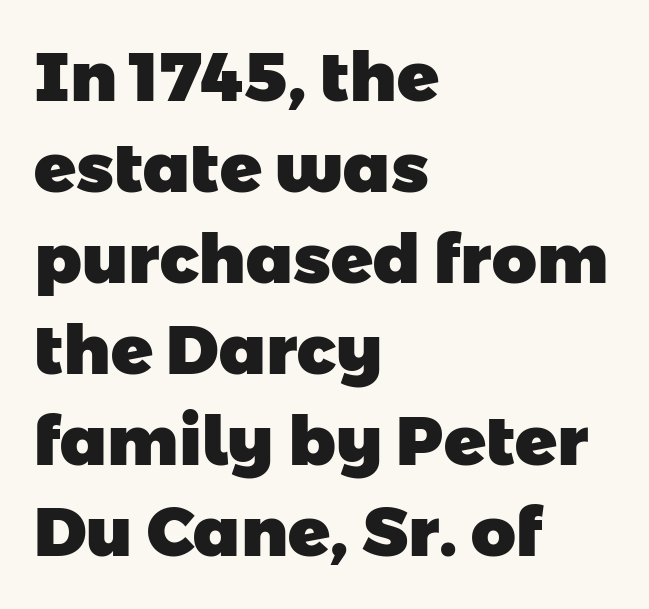
Here the designer chose a conventional face with non-uniform glyph widths. Heft: maximum for text — a bold. Default kerning and tracking; the words read as compact shapes. The baseline area is clear. One-word summary of the alignment: left.
